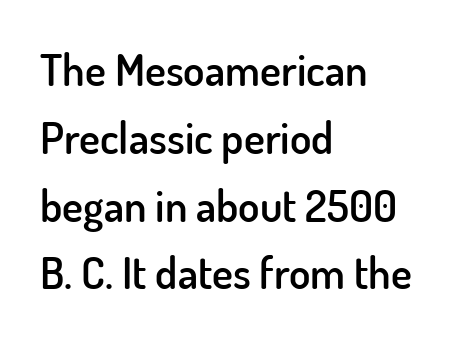
{"serif": "no", "italic": "no", "bold": "semi", "weight": "semibold", "width": "normal", "stroke_contrast": "low", "x_height": "small", "monospaced": "no", "underline": "no", "align": "left", "line_spacing": "normal", "line_spacing_ratio": 1.54, "letter_spacing": "normal", "letter_spacing_em": 0.0, "glyph_px": 44}
